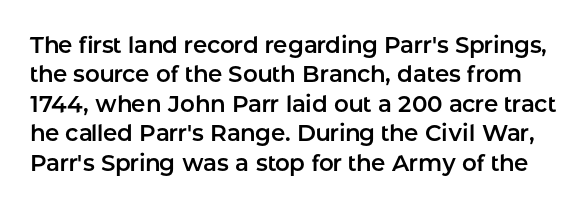
You could call the tracking neutral — neither tight nor loose. The area under the type is left untouched. Every character sits straight up, as roman type does. Leading: standard.
